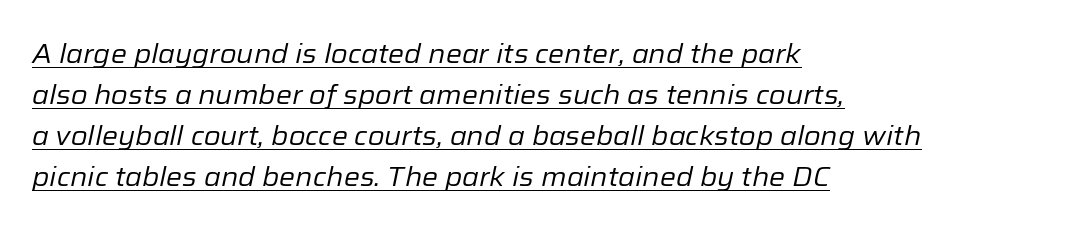
The image shows 27 px text type, italic (leaning right); set left-aligned, normal line spacing (1.52x), normal letter spacing, underlined.
